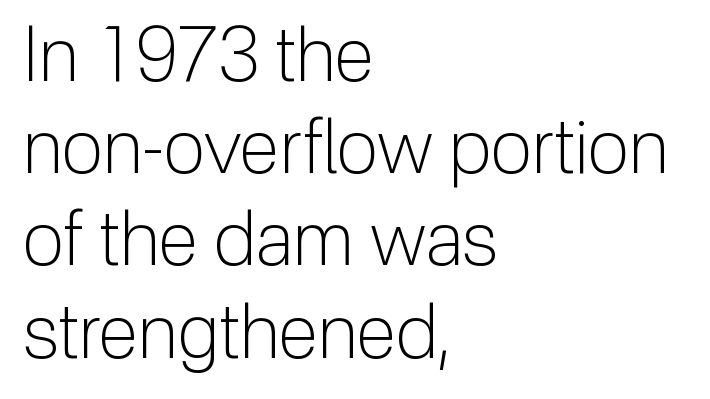
Nothing sits at the stroke ends, so this counts as sans-serif. The typesetting does not lean heavy: it is not bold. A roman cut, with each character standing at attention. Line starts are locked; line ends wander.
